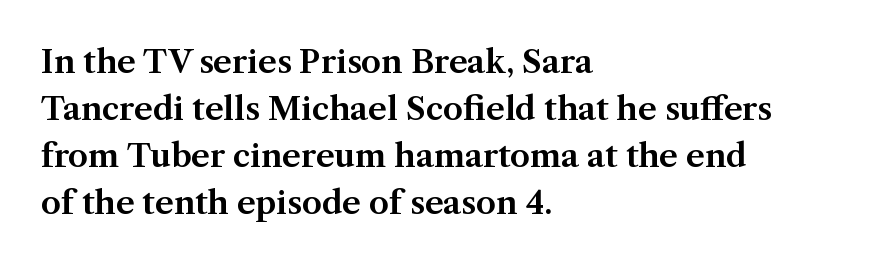
The image shows 32 px serif type, upright; set left-aligned, normal line spacing (1.47x), normal letter spacing, not underlined; medium stroke contrast and a medium x-height.
